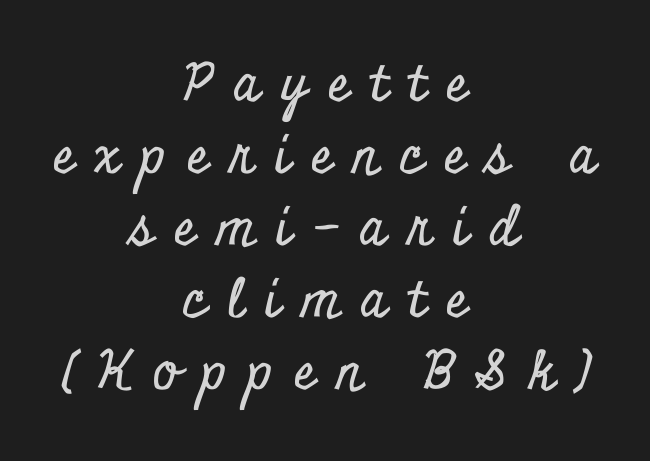
The image shows 53 px condensed serif type; set centered, normal line spacing (1.36x), unusually wide letter spacing (+0.4 em), not underlined; low stroke contrast and a small x-height.
